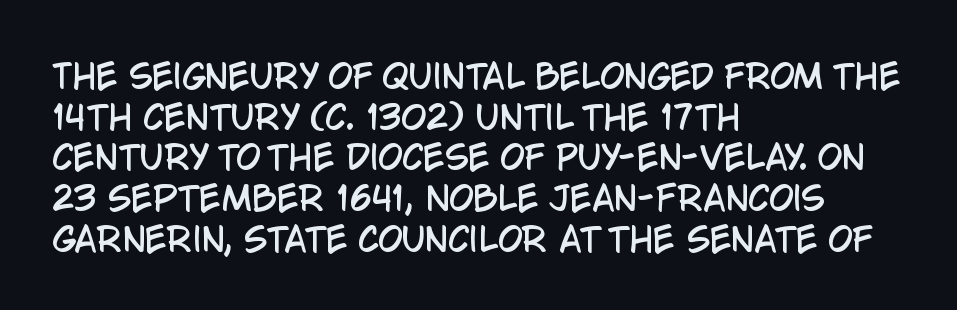
{"serif": "no", "italic": "no", "width": "condensed", "stroke_contrast": "low", "x_height": "large", "monospaced": "no", "underline": "no", "align": "left", "line_spacing": "normal", "line_spacing_ratio": 1.27, "letter_spacing": "normal", "letter_spacing_em": 0.0, "glyph_px": 32}
